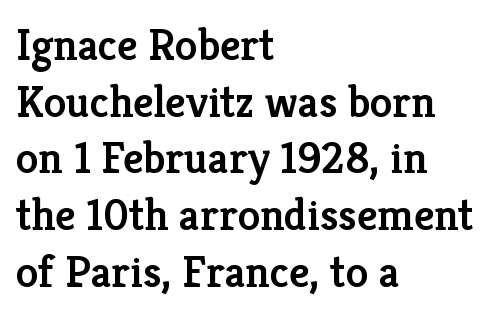
Q: Is the text bold? A: Semi-bold.
Q: Is the text italic (slanted)? A: No, it is upright.
Q: Is the typeface a serif or a sans-serif typeface? A: Serif.
Q: Is the text underlined? A: No.
Q: How is the paragraph aligned? A: Left-aligned.
Q: Is the spacing between letters normal or unusually wide? A: Normal.
Q: Is the spacing between lines tight, normal or loose? A: Normal.
Q: Width (condensed, normal, or wide)? A: Normal.
Q: Stroke contrast? A: Low.
Q: x-height? A: Medium.
Q: Monospaced? A: No.
